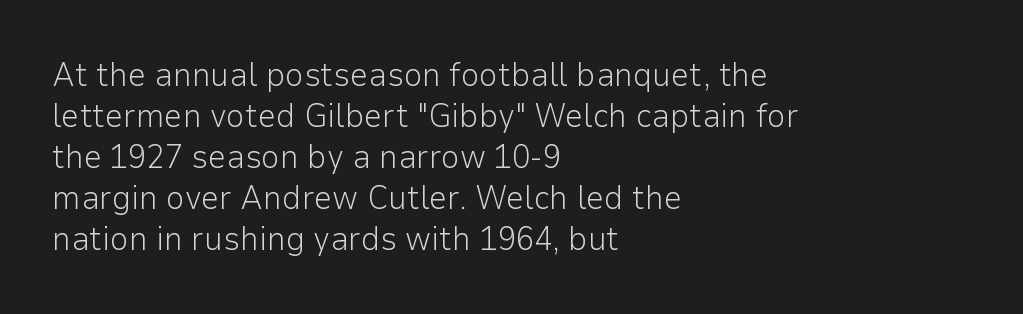
Q: Is the text bold? A: No.
Q: Is the text italic (slanted)? A: No, it is upright.
Q: Is the typeface a serif or a sans-serif typeface? A: Sans-serif.
Q: Is the text underlined? A: No.
Q: How is the paragraph aligned? A: Left-aligned.
Q: Is the spacing between letters normal or unusually wide? A: Normal.
Q: Width (condensed, normal, or wide)? A: Normal.
Q: Stroke contrast? A: Low.
Q: x-height? A: Medium.
Q: Monospaced? A: No.
